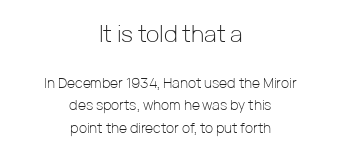
These lines sit exactly where default settings would place them. A roman cut, with each character standing at attention. These lines are centered, leaving both edges ragged. The horizontal fit of the characters is conventional and even. Only glyphs here, with clear space below each row. Think standard paragraph weight, or any step lighter than that.
